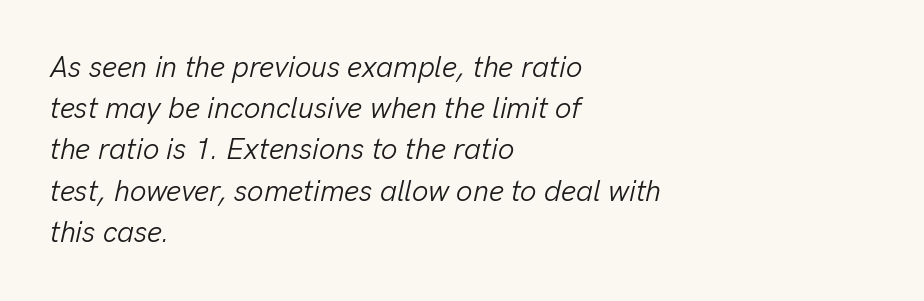
The image shows 29 px light type, italic (leaning right); set left-aligned, normal line spacing (1.42x), normal letter spacing, not underlined; low stroke contrast and a medium x-height.
